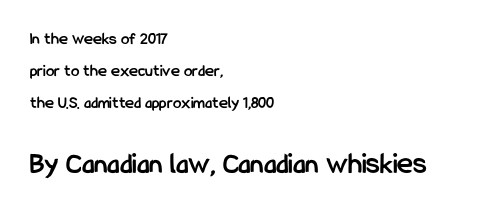
{"serif": "no", "italic": "no", "bold": "yes", "weight": "semibold", "width": "condensed", "stroke_contrast": "low", "x_height": "medium", "monospaced": "no", "underline": "no", "align": "left", "line_spacing_ratio": 1.87, "letter_spacing": "normal", "letter_spacing_em": 0.0, "larger_block": "second", "size_ratio": 1.76, "glyph_px": 30}
